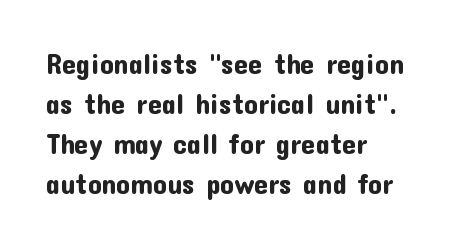
{"serif": "no", "italic": "no", "width": "normal", "stroke_contrast": "low", "x_height": "medium", "monospaced": "no", "underline": "no", "align": "left", "line_spacing": "normal", "line_spacing_ratio": 1.43, "letter_spacing": "normal", "letter_spacing_em": 0.0, "glyph_px": 28}
